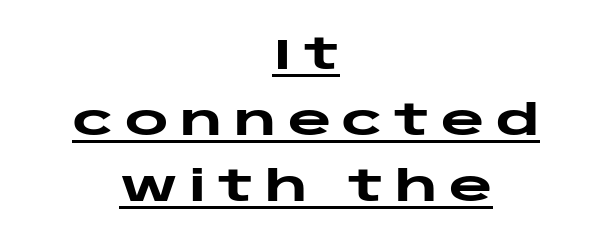
{"serif": "no", "italic": "no", "bold": "yes", "weight": "heavy", "width": "wide", "stroke_contrast": "low", "x_height": "large", "monospaced": "no", "underline": "yes", "align": "center", "line_spacing": "normal", "line_spacing_ratio": 1.57, "letter_spacing": "wide", "letter_spacing_em": 0.27, "glyph_px": 42}
